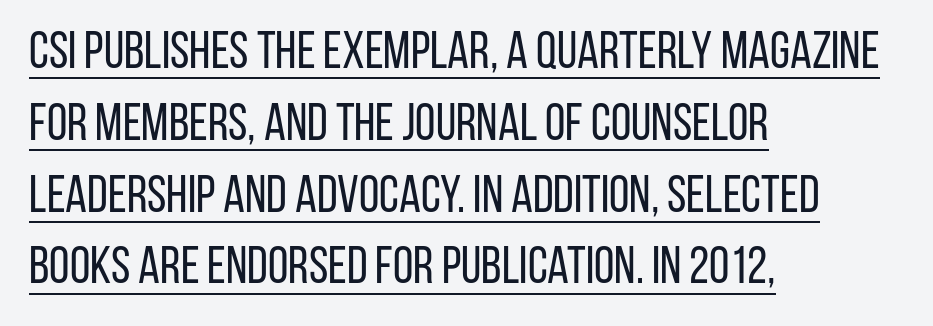
The image shows 52 px regular-weight, condensed sans-serif type, upright; set left-aligned, normal line spacing (1.38x), normal letter spacing, underlined; low stroke contrast and a large x-height.
